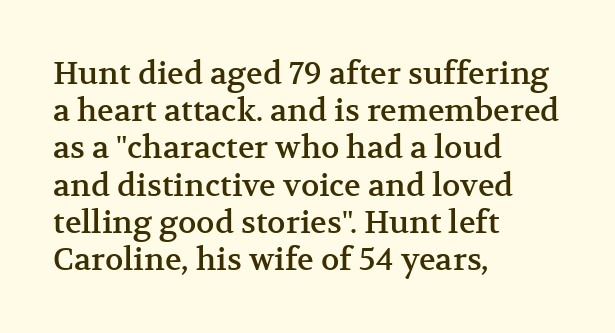
{"serif": "yes", "italic": "no", "width": "normal", "stroke_contrast": "medium", "x_height": "medium", "monospaced": "no", "underline": "no", "align": "left", "line_spacing_ratio": 1.2, "letter_spacing": "normal", "letter_spacing_em": 0.0, "glyph_px": 31}
